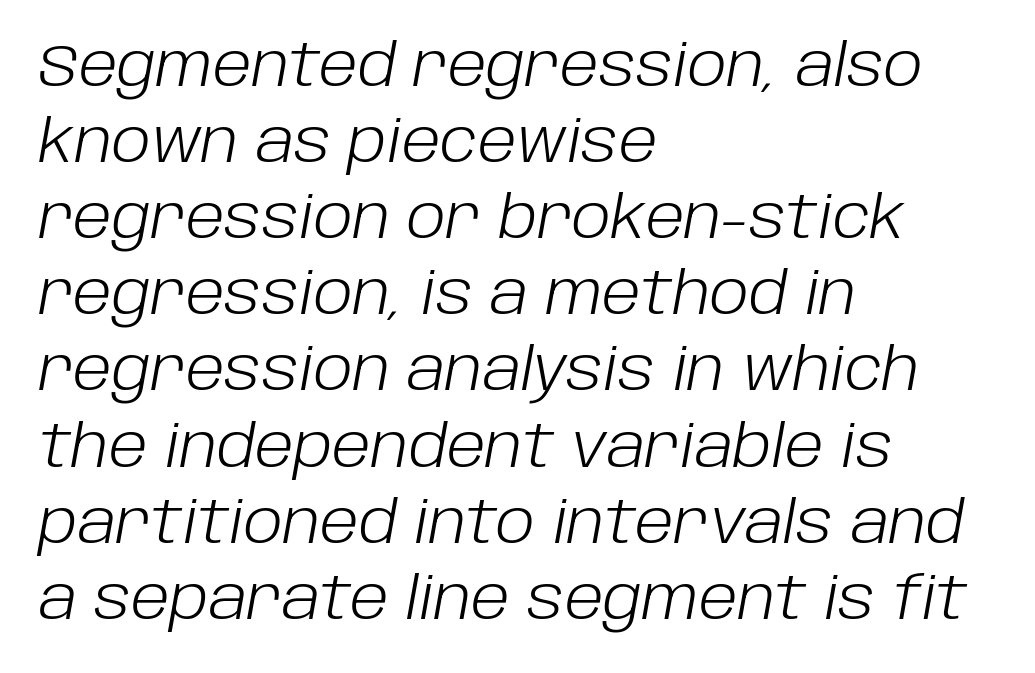
Q: Is the text bold? A: No.
Q: Is the text italic (slanted)? A: Yes, it leans right by about 10 degrees.
Q: Is the text underlined? A: No.
Q: How is the paragraph aligned? A: Left-aligned.
Q: Is the spacing between letters normal or unusually wide? A: Normal.
Q: Is the spacing between lines tight, normal or loose? A: Normal.
Q: Width (condensed, normal, or wide)? A: Normal.
Q: Stroke contrast? A: Low.
Q: x-height? A: Large.
Q: Monospaced? A: No.
